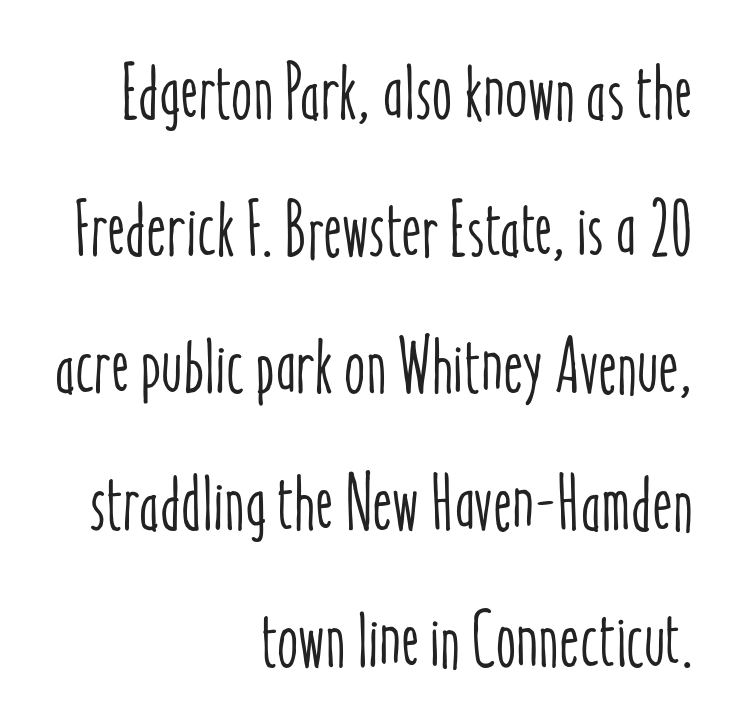
{"italic": "no", "width": "condensed", "stroke_contrast": "low", "x_height": "medium", "monospaced": "no", "underline": "no", "align": "right", "line_spacing_ratio": 1.78, "letter_spacing": "normal", "letter_spacing_em": 0.0, "glyph_px": 77}
